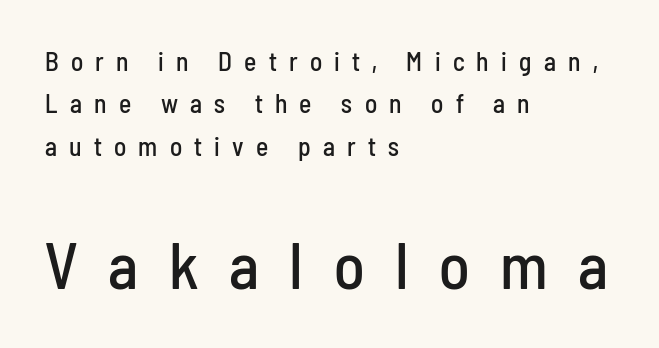
The image shows 65 px condensed sans-serif type, upright; set left-aligned, normal line spacing (1.63x), unusually wide letter spacing (+0.47 em), not underlined; the second (bottom) block is 2.5x larger; low stroke contrast and a medium x-height.
